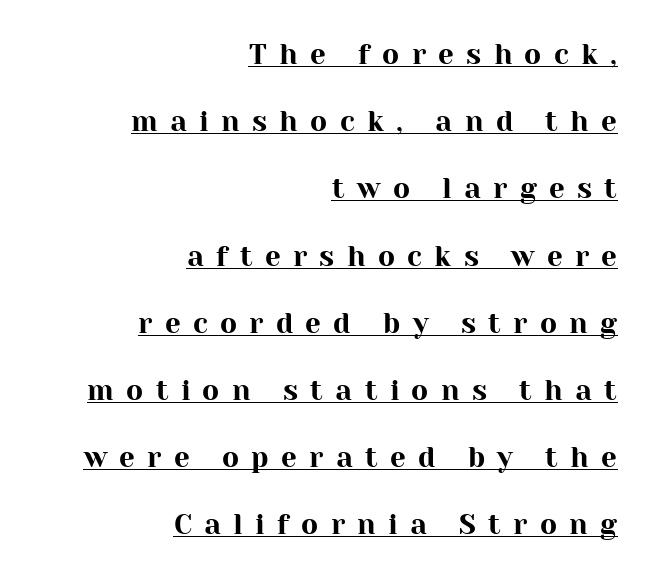
A flush-right, rag-left setting is used for this passage. The vertical gap from one line to the next is large. A baseline rule has been typeset under these characters. Style check: upright. Think of a printed novel: that variable character pitch is what you see here.
